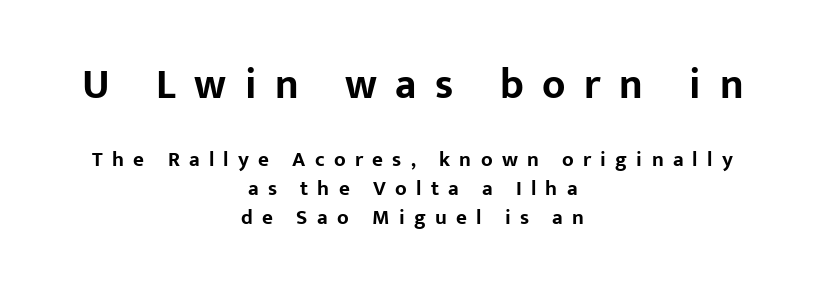
{"serif": "no", "italic": "no", "bold": "yes", "weight": "bold", "width": "normal", "stroke_contrast": "low", "x_height": "medium", "monospaced": "no", "underline": "no", "align": "center", "line_spacing": "normal", "line_spacing_ratio": 1.39, "letter_spacing": "wide", "letter_spacing_em": 0.44, "larger_block": "first", "size_ratio": 2.0, "glyph_px": 42}
